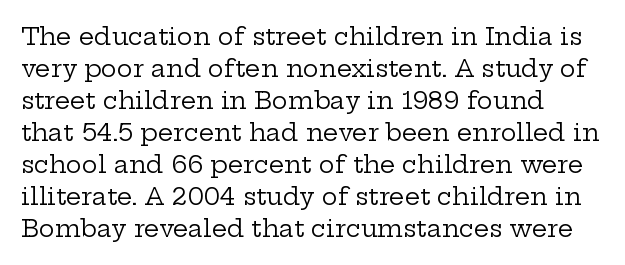
Q: Is the text bold? A: No.
Q: Is the text italic (slanted)? A: No, it is upright.
Q: Is the text underlined? A: No.
Q: How is the paragraph aligned? A: Left-aligned.
Q: Is the spacing between letters normal or unusually wide? A: Normal.
Q: Is the spacing between lines tight, normal or loose? A: Normal.
